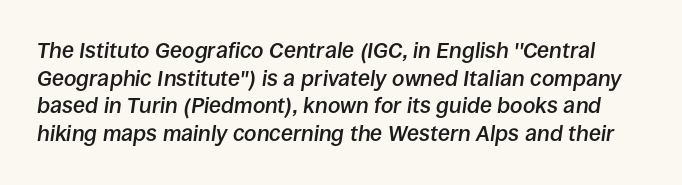
Q: Is the text bold? A: Semi-bold.
Q: Is the text italic (slanted)? A: Yes, it leans right by about 8 degrees.
Q: Is the text underlined? A: No.
Q: Is the spacing between letters normal or unusually wide? A: Normal.
Q: Is the spacing between lines tight, normal or loose? A: Normal.
